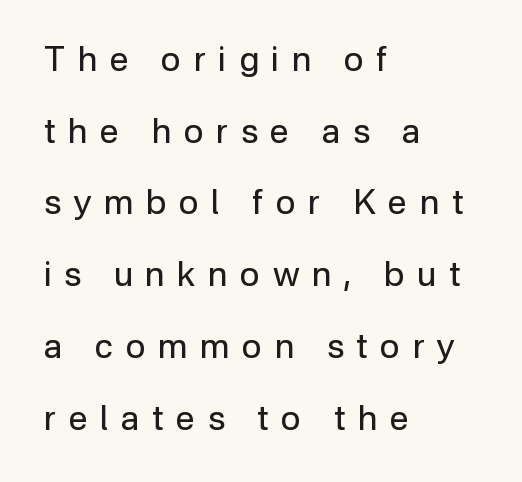
Q: Is the text bold? A: No.
Q: Is the text italic (slanted)? A: No, it is upright.
Q: Is the typeface a serif or a sans-serif typeface? A: Sans-serif.
Q: Is the text underlined? A: No.
Q: How is the paragraph aligned? A: Left-aligned.
Q: Is the spacing between letters normal or unusually wide? A: Unusually wide.
Q: Is the spacing between lines tight, normal or loose? A: Loose.
Q: Width (condensed, normal, or wide)? A: Normal.
Q: Stroke contrast? A: Low.
Q: x-height? A: Medium.
Q: Monospaced? A: No.
